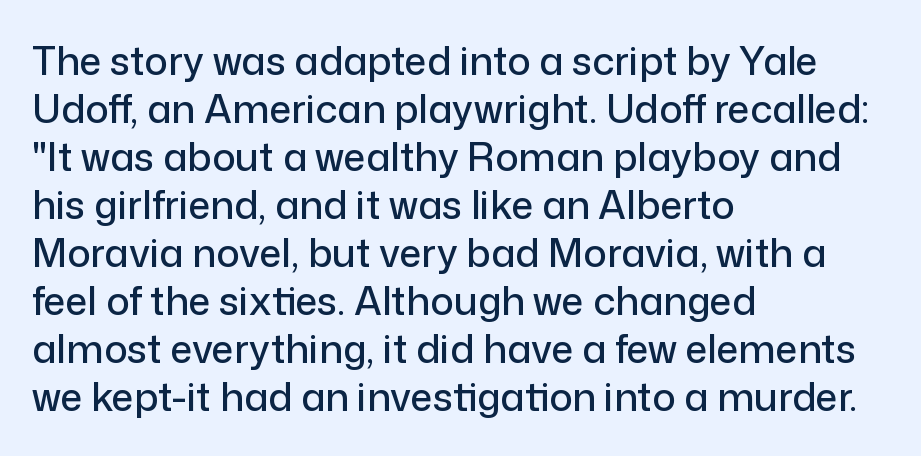
This rendering leaves character spacing at its baseline value. The passage shown is typed in a proportional face where columns would drift. The rendering shows plain stroke endings on the letterforms — a sans-serif design. The letters stand upright; this is a roman face. Horizontally, the lines are justified to the leading edge only.
